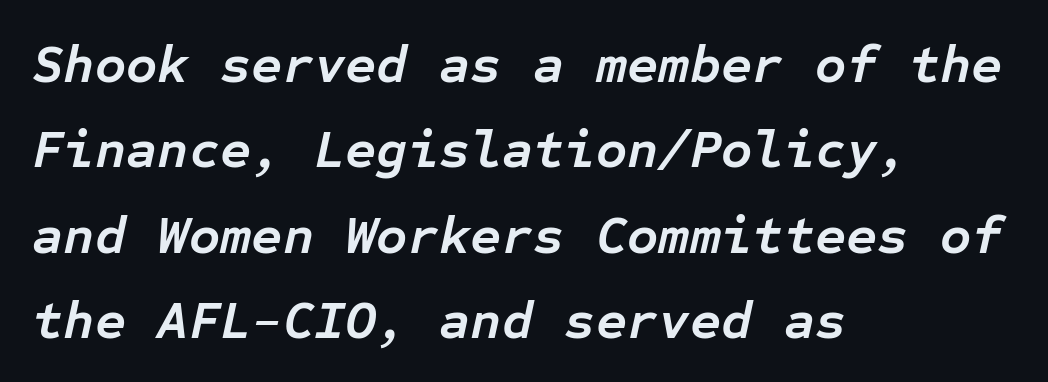
The image shows 54 px semibold type, italic (leaning right), monospaced; set left-aligned, normal line spacing (1.58x), normal letter spacing, not underlined; low stroke contrast and a medium x-height.
